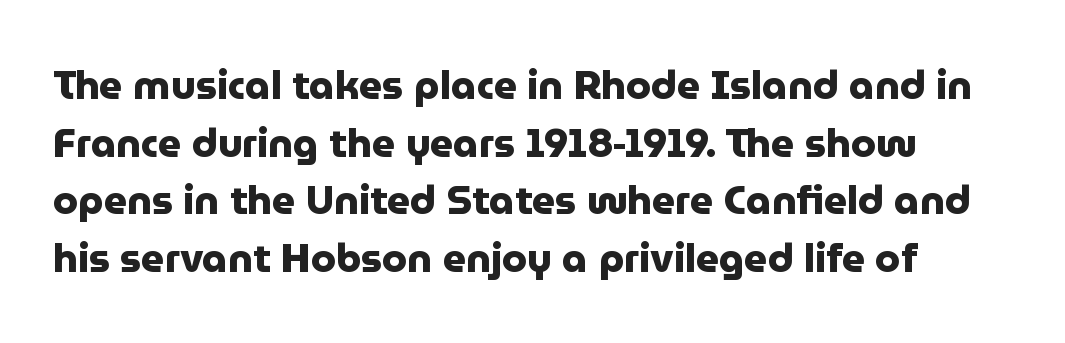
The image shows 40 px heavy sans-serif type, upright; set normal line spacing (1.44x), normal letter spacing, not underlined; low stroke contrast and a medium x-height.
